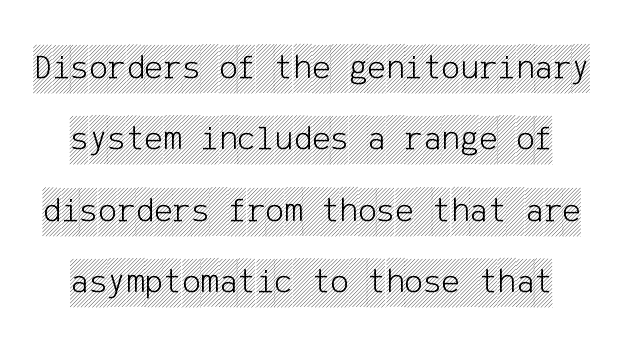
Q: Is the text italic (slanted)? A: No, it is upright.
Q: Is the text underlined? A: No.
Q: Is the spacing between letters normal or unusually wide? A: Normal.
Q: Is the spacing between lines tight, normal or loose? A: Loose.
Q: Width (condensed, normal, or wide)? A: Condensed.
Q: x-height? A: Large.
